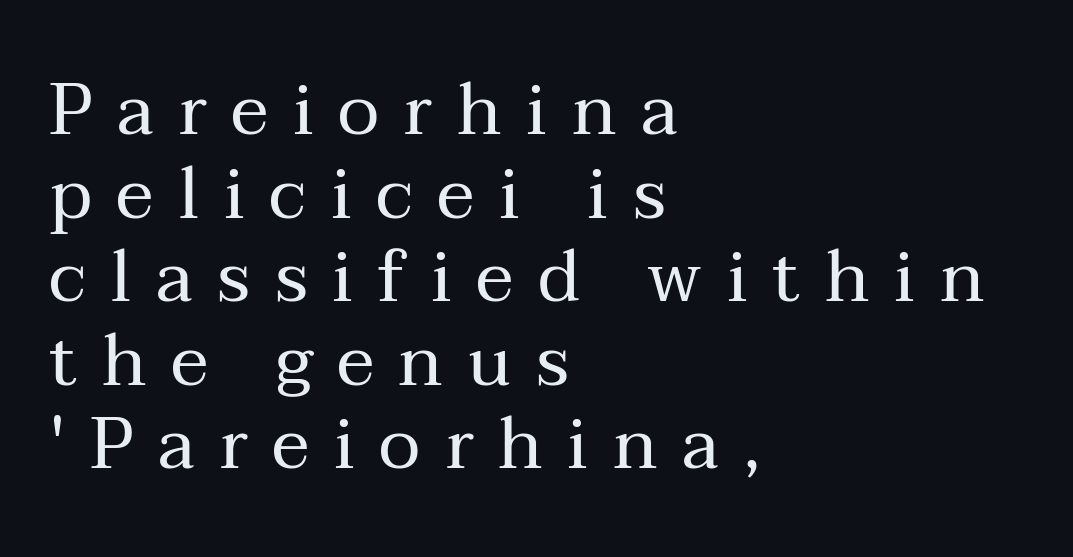
Rendered with straight, roman letterforms. The rendering inserts visible extra space after every character. Old-style or modern, the face here clearly has serifs. Does the copy run flush right? No — it runs flush left. Decoration check: the copy has no underline. Bold? No — there's no thickening of the strokes.
